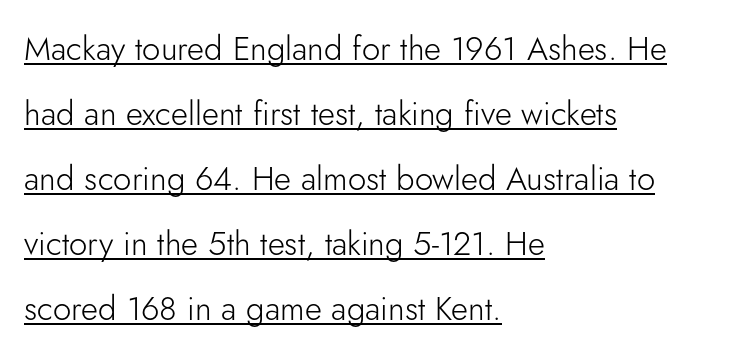
{"serif": "no", "italic": "no", "bold": "no", "weight": "light", "width": "normal", "stroke_contrast": "low", "x_height": "small", "monospaced": "no", "underline": "yes", "align": "left", "line_spacing": "loose", "line_spacing_ratio": 1.97, "letter_spacing": "normal", "letter_spacing_em": 0.0, "glyph_px": 33}
